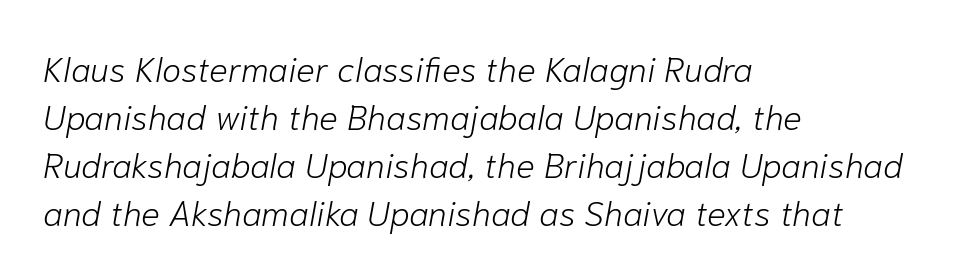
{"italic": "yes", "lean": "right", "slant_degrees": 10, "bold": "no", "weight": "light", "width": "normal", "stroke_contrast": "low", "x_height": "medium", "monospaced": "no", "underline": "no", "align": "left", "line_spacing": "normal", "line_spacing_ratio": 1.37, "letter_spacing": "normal", "letter_spacing_em": 0.0, "glyph_px": 35}
